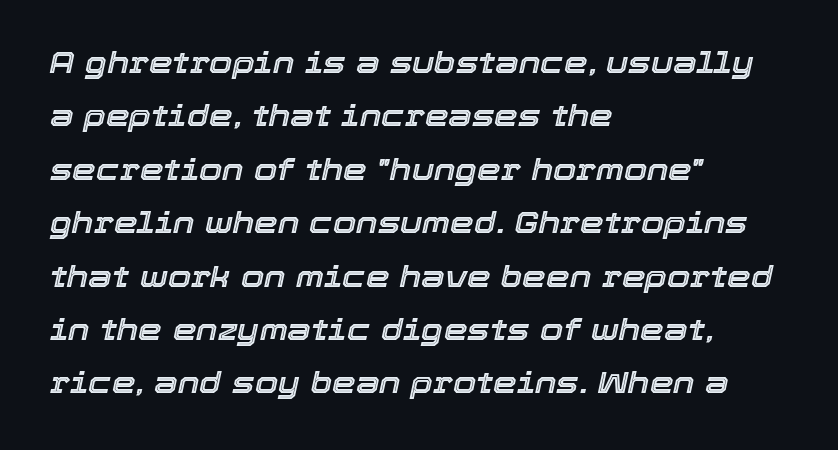
Q: Is the text italic (slanted)? A: Yes, it leans right by about 12 degrees.
Q: Is the text underlined? A: No.
Q: How is the paragraph aligned? A: Left-aligned.
Q: Is the spacing between letters normal or unusually wide? A: Normal.
Q: Width (condensed, normal, or wide)? A: Normal.
Q: x-height? A: Medium.
Q: Monospaced? A: No.
